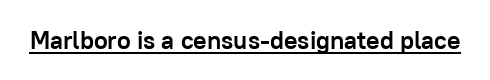
{"italic": "no", "bold": "yes", "underline": "yes", "letter_spacing": "normal", "letter_spacing_em": 0.0, "glyph_px": 25}
